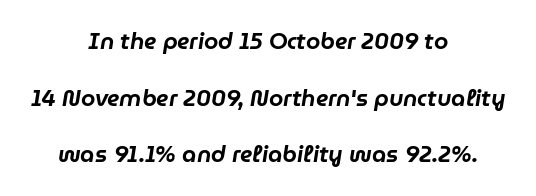
Nobody touched the tracking dial on this one. If you folded the block vertically in half, each line would mirror itself in length. Successive baselines arrive slowly, with a big drop between each. The glyphs look as if they've been sheared to an angle.
